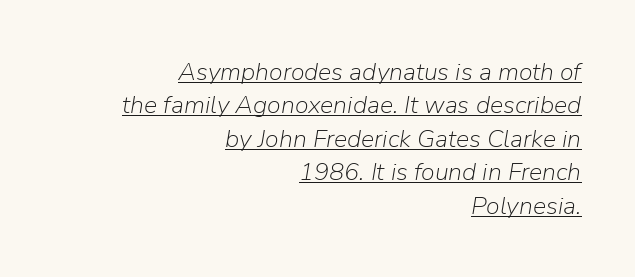
{"italic": "yes", "lean": "right", "slant_degrees": 9, "bold": "no", "underline": "yes", "align": "right", "line_spacing": "normal", "line_spacing_ratio": 1.34, "letter_spacing": "normal", "letter_spacing_em": 0.0, "glyph_px": 25}
